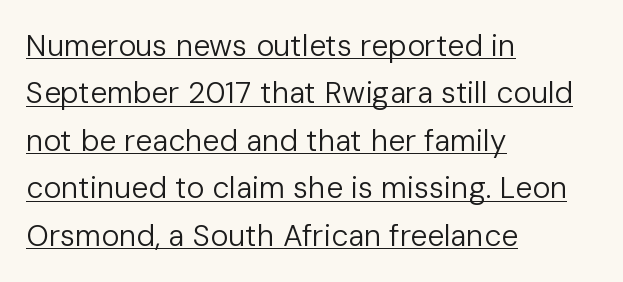
{"serif": "no", "italic": "no", "bold": "no", "weight": "regular", "width": "normal", "stroke_contrast": "low", "x_height": "medium", "monospaced": "no", "underline": "yes", "align": "left", "line_spacing": "normal", "line_spacing_ratio": 1.58, "letter_spacing": "normal", "letter_spacing_em": 0.0, "glyph_px": 30}
